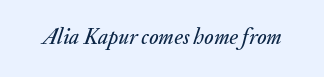
Q: Is the text italic (slanted)? A: Yes, it leans right by about 20 degrees.
Q: Is the text underlined? A: No.
Q: Is the spacing between letters normal or unusually wide? A: Normal.
